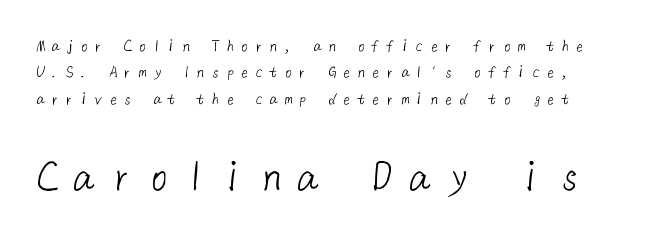
Q: Is the text bold? A: No.
Q: Is the typeface a serif or a sans-serif typeface? A: Sans-serif.
Q: Is the text underlined? A: No.
Q: Is the spacing between letters normal or unusually wide? A: Unusually wide.
Q: Is the spacing between lines tight, normal or loose? A: Normal.
Q: Which block of text is set in a larger size, the first (top) or the second (bottom)? A: The second (bottom) one.
Q: Width (condensed, normal, or wide)? A: Normal.
Q: Stroke contrast? A: Low.
Q: x-height? A: Medium.
